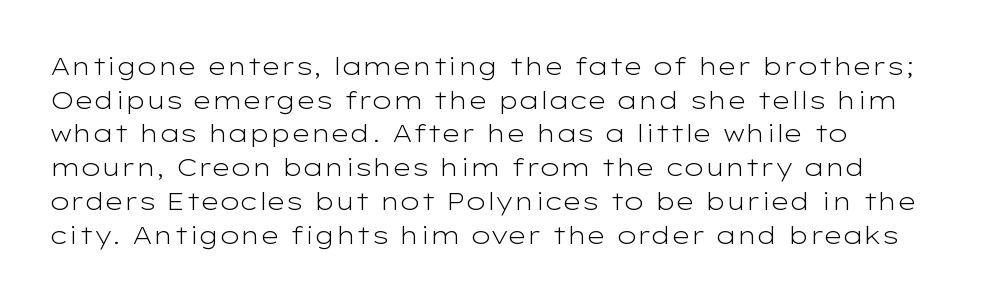
{"italic": "no", "bold": "no", "underline": "no", "align": "left", "line_spacing": "normal", "line_spacing_ratio": 1.35, "letter_spacing": "normal", "letter_spacing_em": 0.0, "glyph_px": 25}
